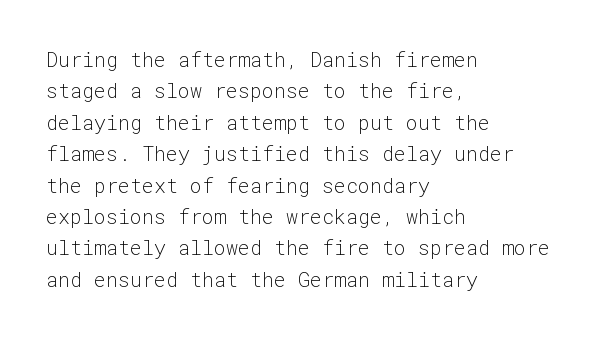
Line spacing here is normal. A typesetter would mark this as roman, not italic. The specimen omits any rule beneath the text block's lines. The rag falls on the right side of this text block. The characters are drawn with everyday or finer stroke widths.
